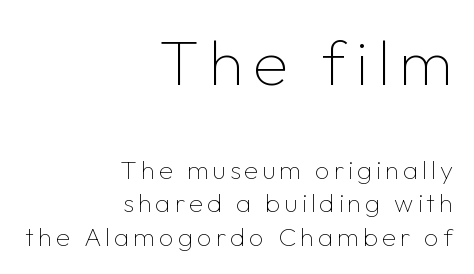
This rendering employs a face without finishing strokes, i.e., a sans-serif. A student would notice the top passage is typeset larger than what follows. This sample keeps an unexceptional amount of space between lines. The paragraph shown leans on its right margin. Stems here are at most as thick as an everyday book face. The gap between lines stays unmarked.
